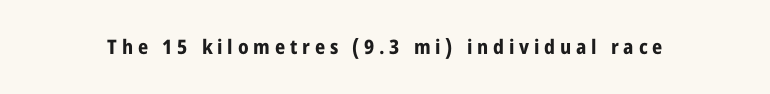
Q: Is the text bold? A: Yes.
Q: Is the text italic (slanted)? A: No, it is upright.
Q: Is the text underlined? A: No.
Q: Is the spacing between letters normal or unusually wide? A: Unusually wide.
